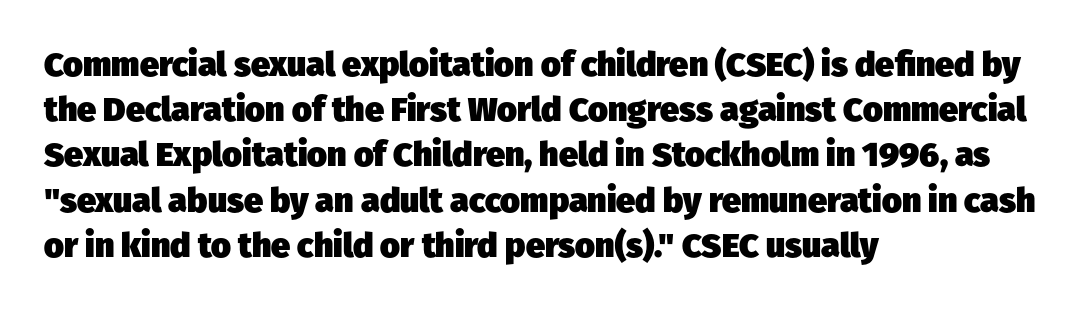
The image shows 34 px heavy sans-serif type; set left-aligned, normal line spacing (1.33x), normal letter spacing, not underlined; low stroke contrast and a medium x-height.
